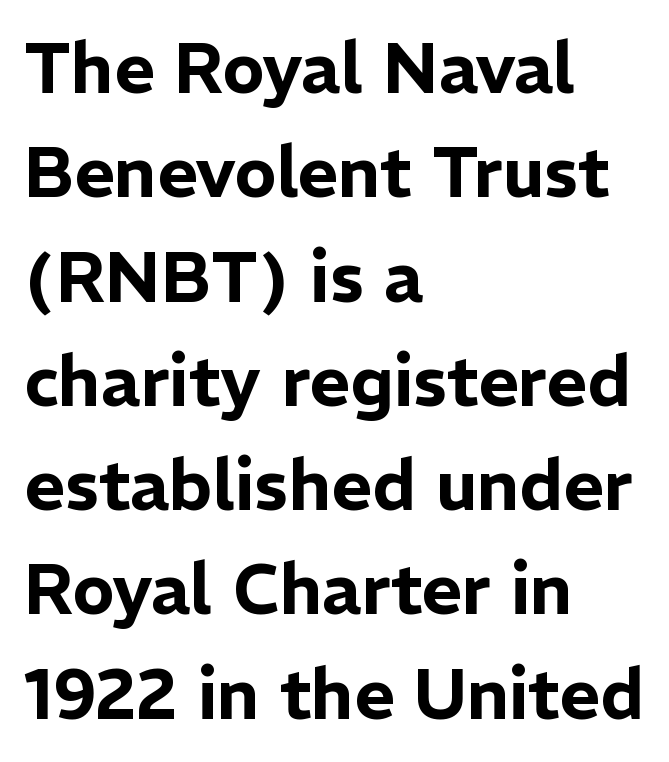
Q: Is the text italic (slanted)? A: No, it is upright.
Q: Is the typeface a serif or a sans-serif typeface? A: Sans-serif.
Q: Is the text underlined? A: No.
Q: How is the paragraph aligned? A: Left-aligned.
Q: Is the spacing between letters normal or unusually wide? A: Normal.
Q: Is the spacing between lines tight, normal or loose? A: Normal.
Q: Width (condensed, normal, or wide)? A: Normal.
Q: Stroke contrast? A: Low.
Q: x-height? A: Medium.
Q: Monospaced? A: No.
